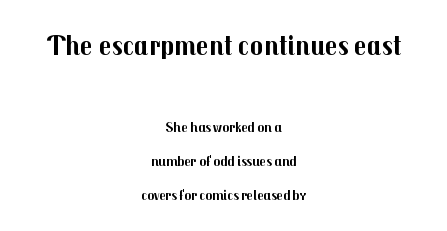
The image shows 28 px bold sans-serif type, upright; set centered, loose line spacing (2.44x), normal letter spacing, not underlined; the first (top) block is 2.0x larger; medium stroke contrast and a medium x-height.
